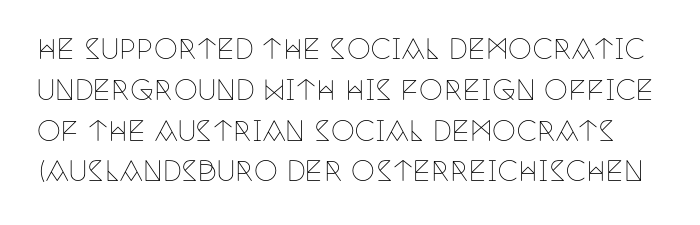
The image shows 27 px text type, upright; set normal line spacing (1.51x), normal letter spacing, not underlined.
